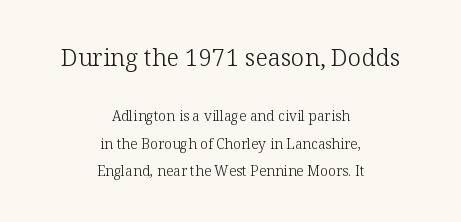
Centered paragraph, ragged on both sides. Spacing between characters is what you'd get straight out of the box. Characters remain perfectly vertical along every line. Horizontal bands of white between lines are thick stripes.
